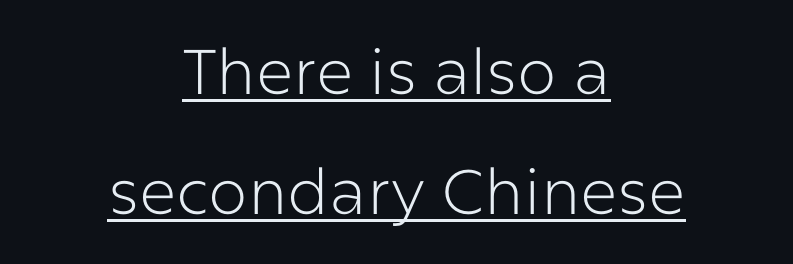
The image shows 63 px light sans-serif type, upright; set centered, loose line spacing (1.91x), normal letter spacing, underlined; low stroke contrast and a medium x-height.
